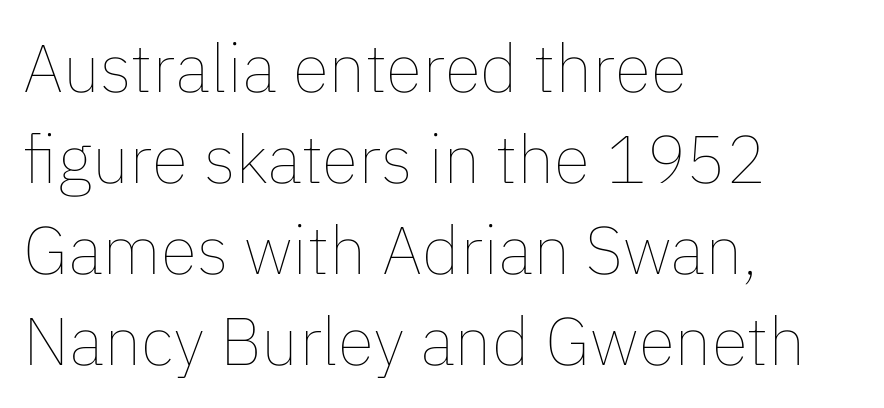
The compositor pushed each line to the left boundary. The face used here is proportionally spaced, like ordinary book or web type. In terms of posture, this sample is upright. Glyph-to-glyph distance matches everyday printed text. This reads as an unemphasized weight, regular at the heaviest. The leading is moderate, giving the passage an even texture.
